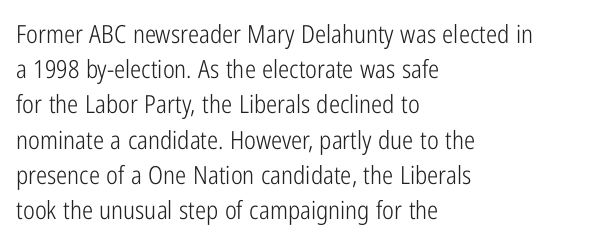
Weight: not bold — regular or lighter. Summary of vertical rhythm: regular, with standard interline spacing. Italic? Not at all — the glyphs are vertical. Words appear dense and cohesive because spacing is normal. Glance below the letters and you will spot only blank space.
